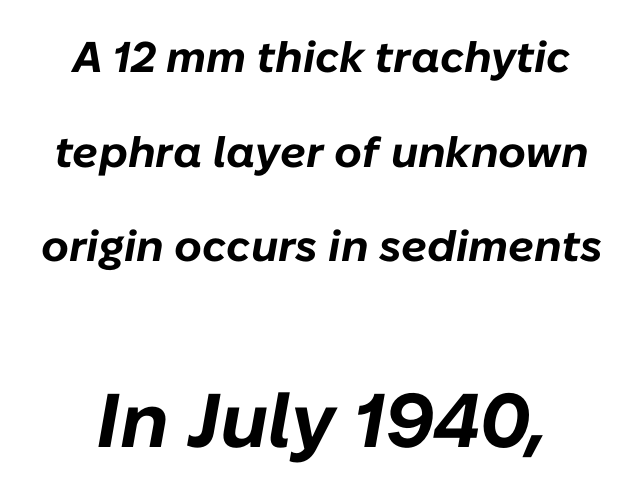
In this sample the second text group is rendered at the bigger scale. Set as a true bold cut, around the 700 mark. Think of a printed novel: that variable character pitch is what you see here. Glyph-to-glyph distance matches everyday printed text. The passage shown is not underscored anywhere.
